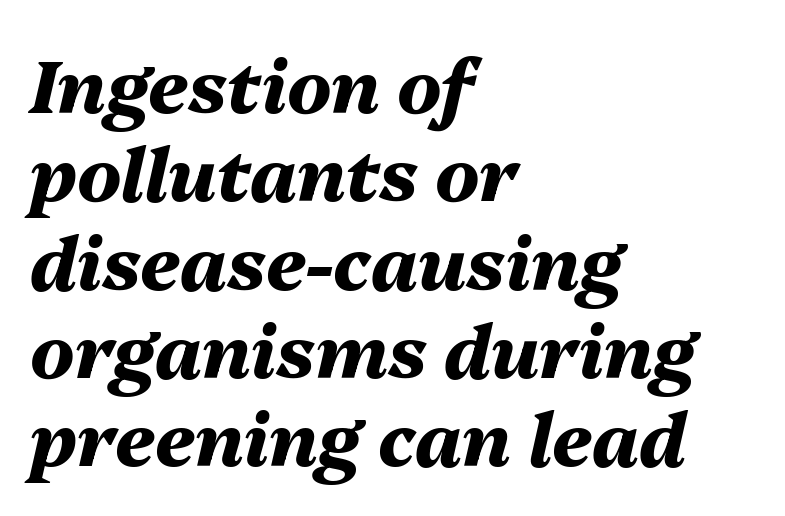
{"italic": "yes", "lean": "right", "slant_degrees": 13, "bold": "yes", "weight": "heavy", "width": "normal", "stroke_contrast": "medium", "x_height": "medium", "monospaced": "no", "underline": "no", "align": "left", "line_spacing_ratio": 1.21, "letter_spacing": "normal", "letter_spacing_em": 0.0, "glyph_px": 73}
